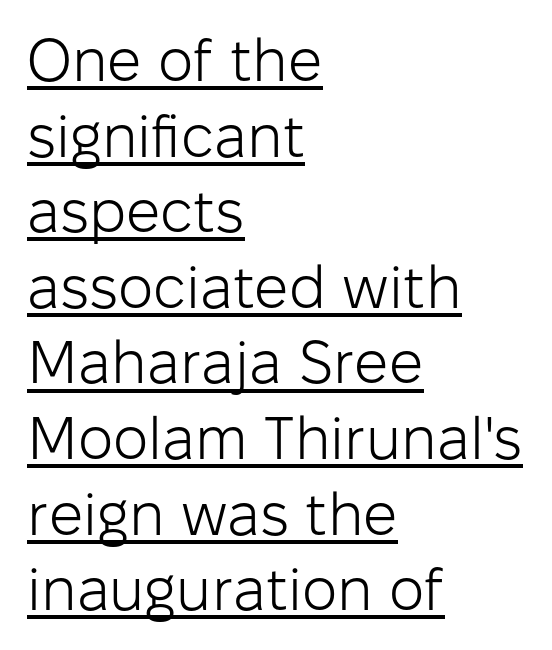
The image shows 60 px light sans-serif type, upright; set left-aligned, normal line spacing (1.26x), normal letter spacing, underlined; low stroke contrast and a medium x-height.
